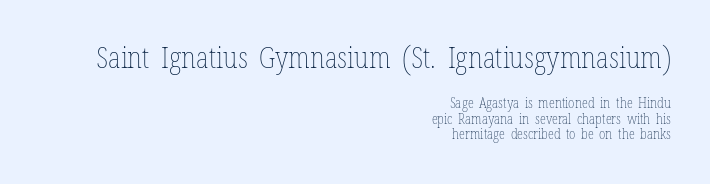
The image shows 29 px thin, condensed type, upright; set right-aligned, tight line spacing (1.11x), normal letter spacing, not underlined; the first (top) block is 2.07x larger; low stroke contrast and a medium x-height.
